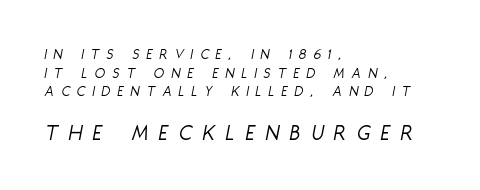
{"italic": "yes", "lean": "right", "slant_degrees": 11, "bold": "no", "underline": "no", "align": "left", "line_spacing_ratio": 1.24, "letter_spacing": "wide", "letter_spacing_em": 0.49, "larger_block": "second", "size_ratio": 1.53, "glyph_px": 23}
